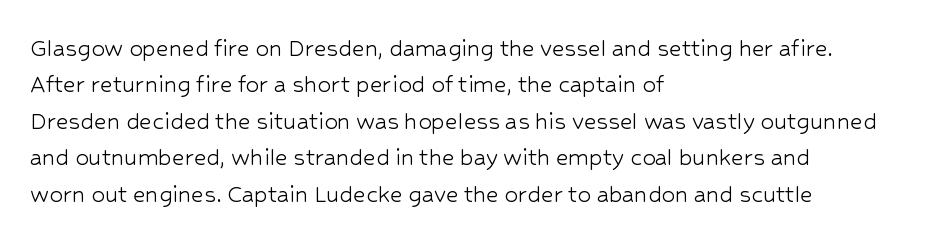
Q: Is the text bold? A: No.
Q: Is the text italic (slanted)? A: No, it is upright.
Q: Is the text underlined? A: No.
Q: How is the paragraph aligned? A: Left-aligned.
Q: Is the spacing between letters normal or unusually wide? A: Normal.
Q: Is the spacing between lines tight, normal or loose? A: Normal.
